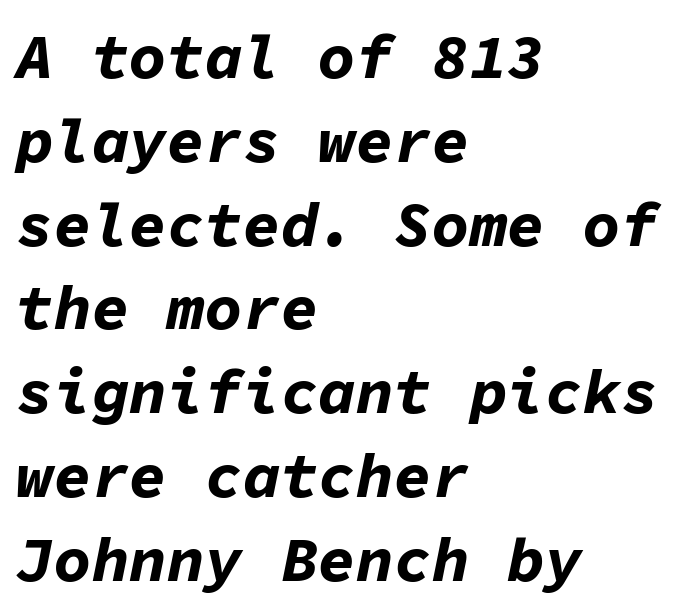
{"italic": "yes", "lean": "right", "slant_degrees": 11, "bold": "yes", "weight": "bold", "width": "normal", "stroke_contrast": "low", "x_height": "medium", "monospaced": "yes", "underline": "no", "align": "left", "line_spacing": "normal", "line_spacing_ratio": 1.33, "letter_spacing": "normal", "letter_spacing_em": 0.0, "glyph_px": 63}
